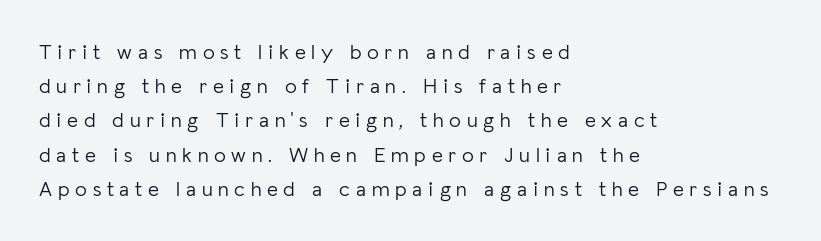
Q: Is the text bold? A: No.
Q: Is the text italic (slanted)? A: No, it is upright.
Q: Is the text underlined? A: No.
Q: How is the paragraph aligned? A: Left-aligned.
Q: Is the spacing between letters normal or unusually wide? A: Unusually wide.
Q: Is the spacing between lines tight, normal or loose? A: Normal.
